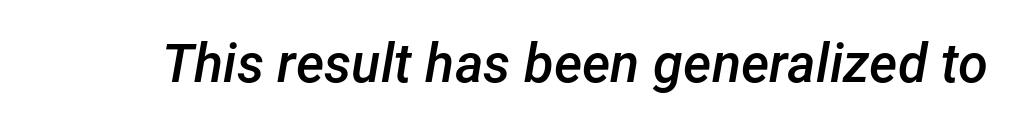
The tracking reads as untouched default to a designer's eye. Quick note: underline off. Do the characters align in a grid? No, the font is proportional. Strokes here are thickened, but only to semibold level.
